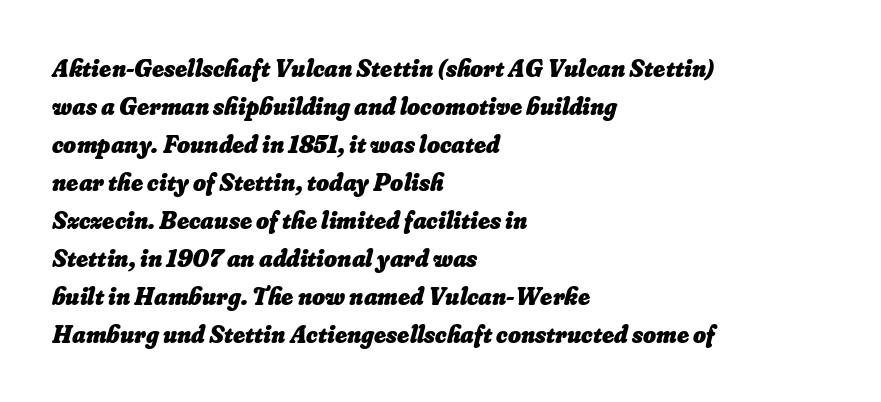
Q: Is the text bold? A: Yes.
Q: Is the text underlined? A: No.
Q: How is the paragraph aligned? A: Left-aligned.
Q: Is the spacing between letters normal or unusually wide? A: Normal.
Q: Is the spacing between lines tight, normal or loose? A: Normal.
